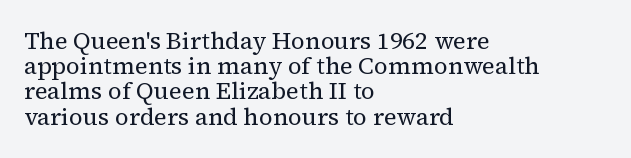
These lines keep a tight, regular rhythm from letter to letter. This is the regular roman posture of the typeface. Heaviness? Minimal to ordinary, like unemphasized prose. Vertical spacing — tight. Underline: absent. Casual observation: everything's shoved over to the left.
